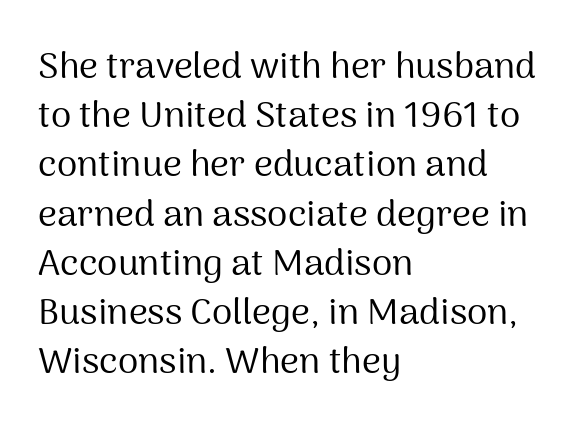
The image shows 37 px regular-weight sans-serif type, upright; set left-aligned, normal line spacing (1.33x), normal letter spacing, not underlined; medium stroke contrast and a medium x-height.
